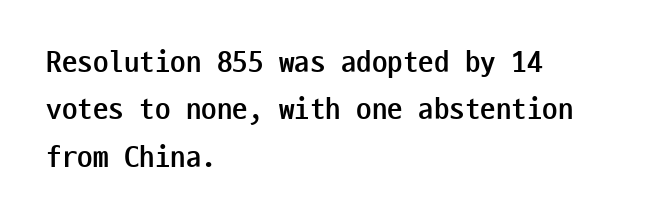
Q: Is the text bold? A: Yes.
Q: Is the text italic (slanted)? A: No, it is upright.
Q: Is the typeface a serif or a sans-serif typeface? A: Sans-serif.
Q: Is the text underlined? A: No.
Q: How is the paragraph aligned? A: Left-aligned.
Q: Is the spacing between letters normal or unusually wide? A: Normal.
Q: Is the spacing between lines tight, normal or loose? A: Normal.
Q: Width (condensed, normal, or wide)? A: Condensed.
Q: Stroke contrast? A: Low.
Q: x-height? A: Medium.
Q: Monospaced? A: Yes.
